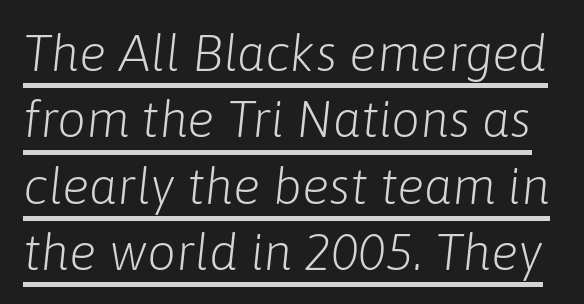
Q: Is the text bold? A: No.
Q: Is the text italic (slanted)? A: Yes, it leans right by about 6 degrees.
Q: Is the text underlined? A: Yes.
Q: Is the spacing between letters normal or unusually wide? A: Normal.
Q: Is the spacing between lines tight, normal or loose? A: Normal.
Q: Width (condensed, normal, or wide)? A: Normal.
Q: Stroke contrast? A: Low.
Q: x-height? A: Medium.
Q: Monospaced? A: No.
